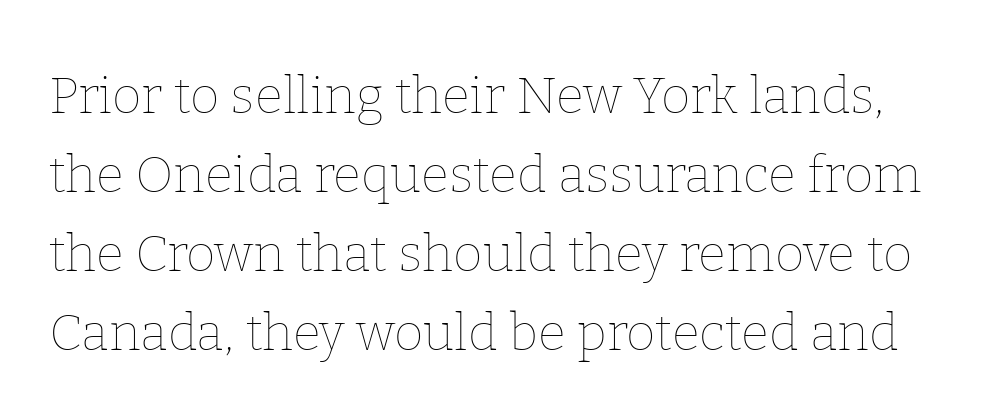
{"italic": "no", "bold": "no", "weight": "thin", "width": "normal", "stroke_contrast": "low", "x_height": "medium", "monospaced": "no", "underline": "no", "line_spacing": "normal", "line_spacing_ratio": 1.55, "letter_spacing": "normal", "letter_spacing_em": 0.0, "glyph_px": 51}
